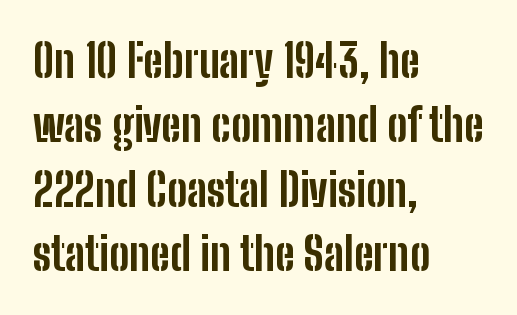
The image shows 45 px bold, condensed sans-serif type, upright; set left-aligned, normal line spacing (1.43x), normal letter spacing, not underlined; low stroke contrast and a medium x-height.
